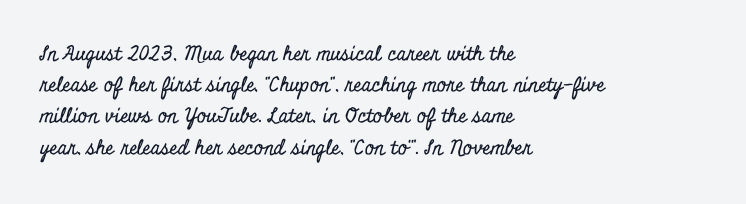
Q: Is the text italic (slanted)? A: Yes.
Q: Is the text underlined? A: No.
Q: How is the paragraph aligned? A: Left-aligned.
Q: Is the spacing between letters normal or unusually wide? A: Normal.
Q: Is the spacing between lines tight, normal or loose? A: Normal.
